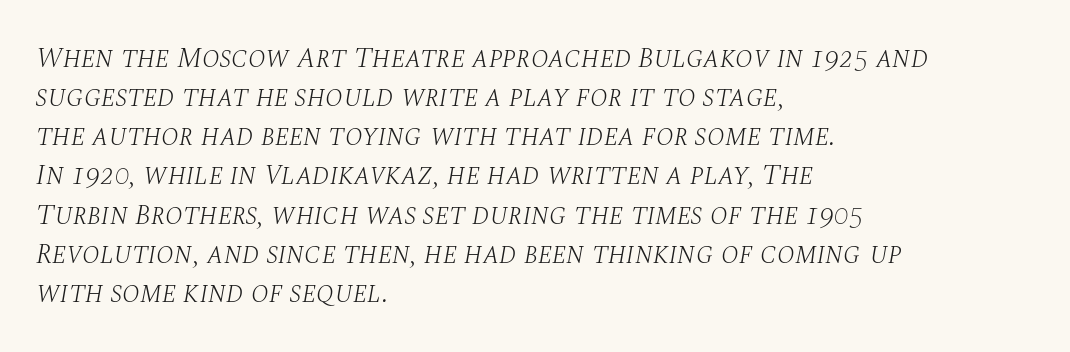
The image shows 29 px light serif type, italic (leaning right); set left-aligned, normal line spacing (1.35x), normal letter spacing, not underlined; medium stroke contrast and a large x-height.
